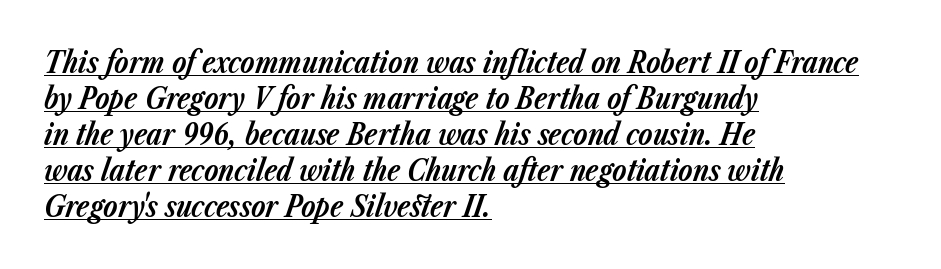
The image shows 29 px bold type, italic (leaning right); set left-aligned, line spacing 1.24x, normal letter spacing, underlined; low stroke contrast and a medium x-height.
